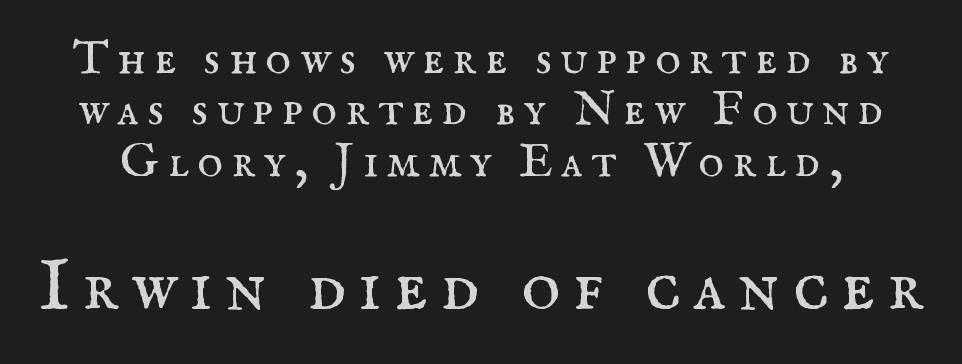
{"serif": "yes", "italic": "no", "bold": "no", "weight": "regular", "width": "normal", "stroke_contrast": "medium", "x_height": "small", "monospaced": "no", "underline": "no", "line_spacing": "tight", "line_spacing_ratio": 1.05, "larger_block": "second", "size_ratio": 1.51, "glyph_px": 74}
